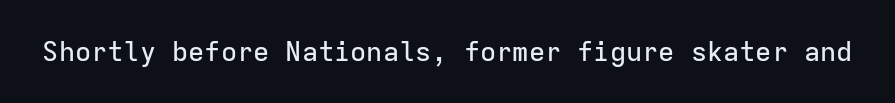
The image shows 27 px text type, upright; set normal letter spacing, not underlined.
